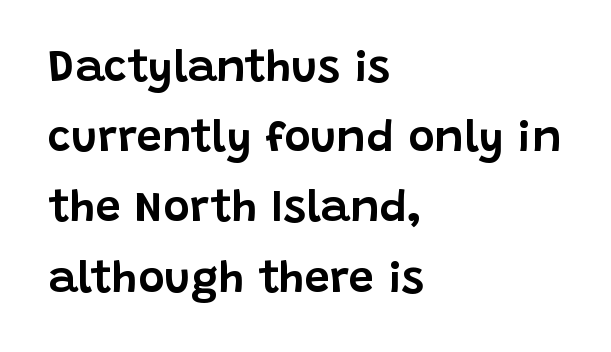
The letters stand straight up with perfectly vertical stems. Rule under the text: the space is simply empty. Vertical spacing — default. Regarding serifs, this sample does without them.
